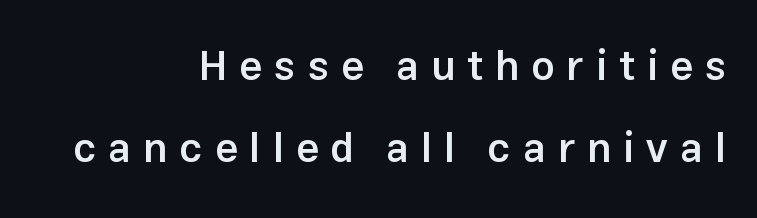
Descenders hang freely into open space. Look at the tracking — it's clearly loosened, letters drifting apart. This rendering employs a face without finishing strokes, i.e., a sans-serif. Casual observation: everything's shoved over to the right. Each letter keeps its own natural width here, so spacing adapts to shape. Is there much room between lines? Yes — plenty of vertical air separates them.
